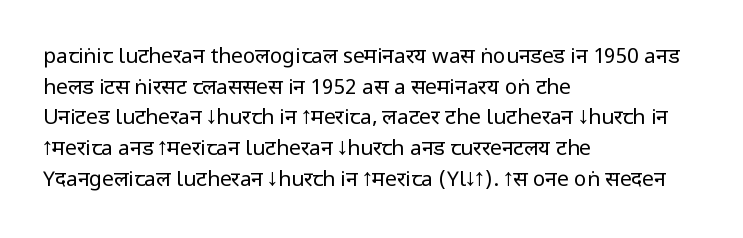
{"italic": "no", "bold": "no", "underline": "no", "align": "left", "line_spacing": "normal", "line_spacing_ratio": 1.46, "letter_spacing": "normal", "letter_spacing_em": 0.0, "glyph_px": 21}
